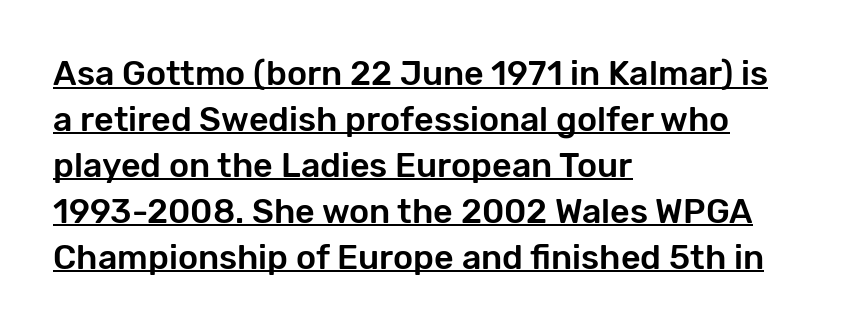
Q: Is the text italic (slanted)? A: No, it is upright.
Q: Is the typeface a serif or a sans-serif typeface? A: Sans-serif.
Q: Is the text underlined? A: Yes.
Q: How is the paragraph aligned? A: Left-aligned.
Q: Is the spacing between letters normal or unusually wide? A: Normal.
Q: Is the spacing between lines tight, normal or loose? A: Normal.
Q: Width (condensed, normal, or wide)? A: Normal.
Q: Stroke contrast? A: Low.
Q: x-height? A: Medium.
Q: Monospaced? A: No.
